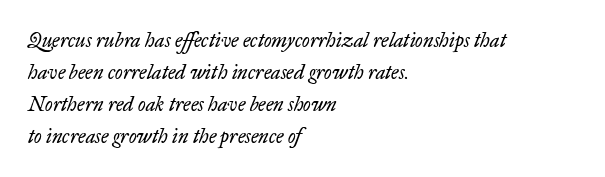
Q: Is the text bold? A: No.
Q: Is the text italic (slanted)? A: Yes, it leans right by about 17 degrees.
Q: Is the text underlined? A: No.
Q: How is the paragraph aligned? A: Left-aligned.
Q: Is the spacing between letters normal or unusually wide? A: Normal.
Q: Is the spacing between lines tight, normal or loose? A: Normal.
